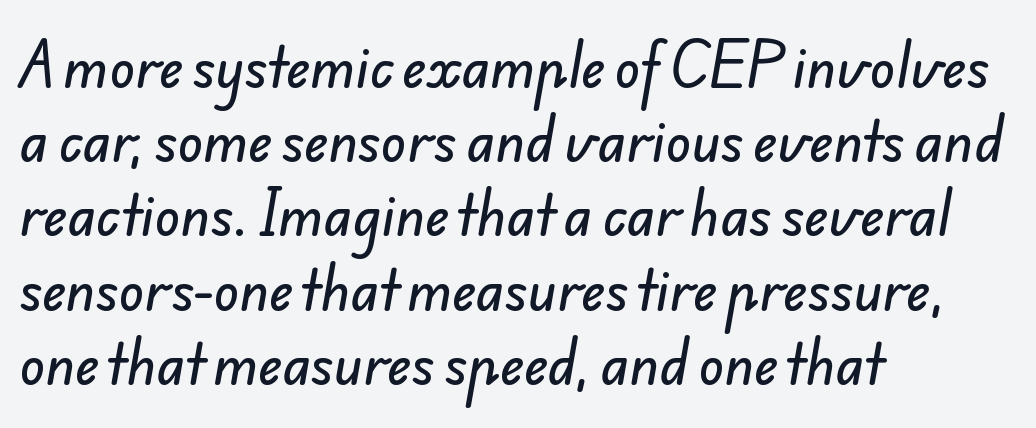
{"serif": "no", "width": "normal", "stroke_contrast": "low", "x_height": "small", "monospaced": "no", "underline": "no", "align": "left", "line_spacing": "normal", "line_spacing_ratio": 1.4, "letter_spacing": "normal", "letter_spacing_em": 0.0, "glyph_px": 53}
